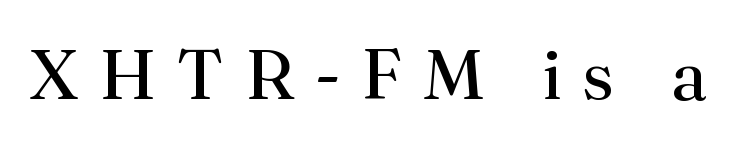
{"serif": "yes", "italic": "no", "bold": "no", "weight": "regular", "width": "normal", "stroke_contrast": "medium", "x_height": "small", "monospaced": "no", "underline": "no", "letter_spacing": "wide", "letter_spacing_em": 0.3, "glyph_px": 71}
